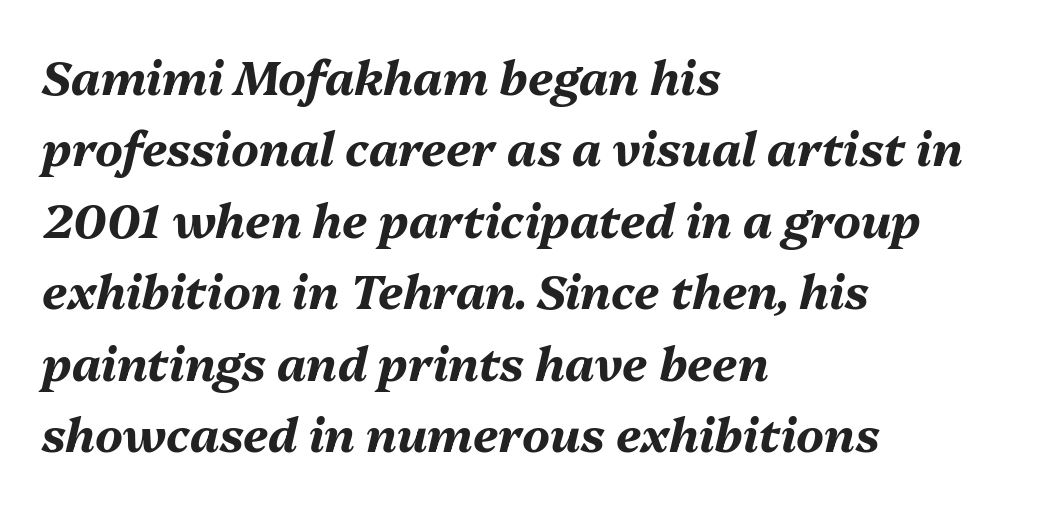
Characters are canted at an angle relative to the baseline's perpendicular. Observe the ordinary spacing: letters are neighbours, not strangers. Horizontally, the lines are justified to the leading edge only. Its strokes are broad and dark, the hallmark of bold type. What's the leading like? Ordinary, nothing unusual.
